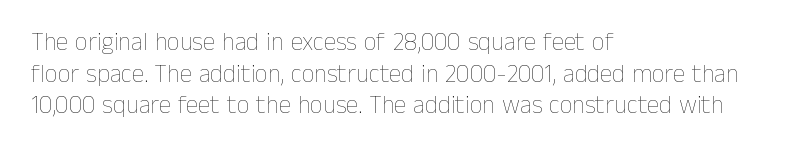
The characters are drawn with everyday or finer stroke widths. The string is rendered with underlining switched off. Leading matches the norm, producing a regular column. This sample uses plain, unmodified letter spacing.
